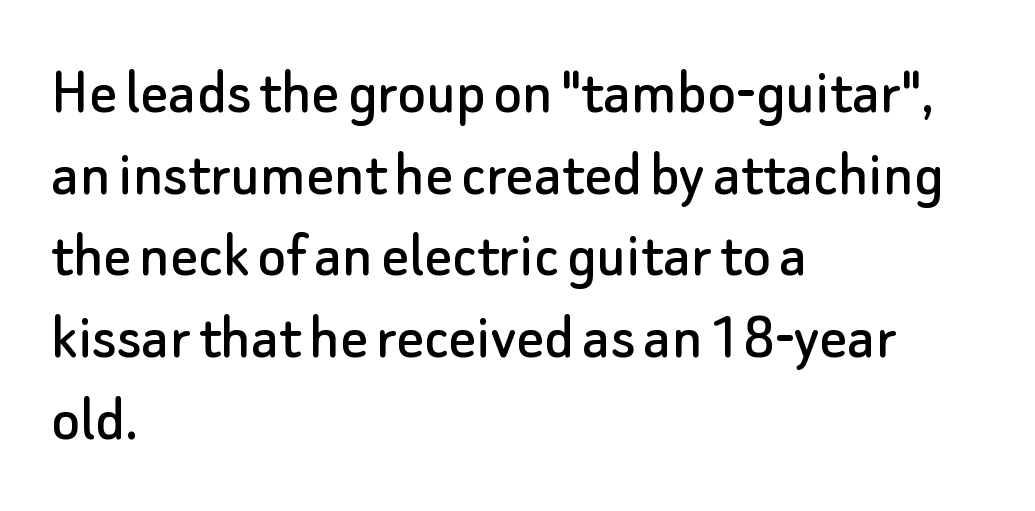
The image shows 67 px sans-serif type, upright; set left-aligned, line spacing 1.22x, normal letter spacing, not underlined; low stroke contrast and a small x-height.
